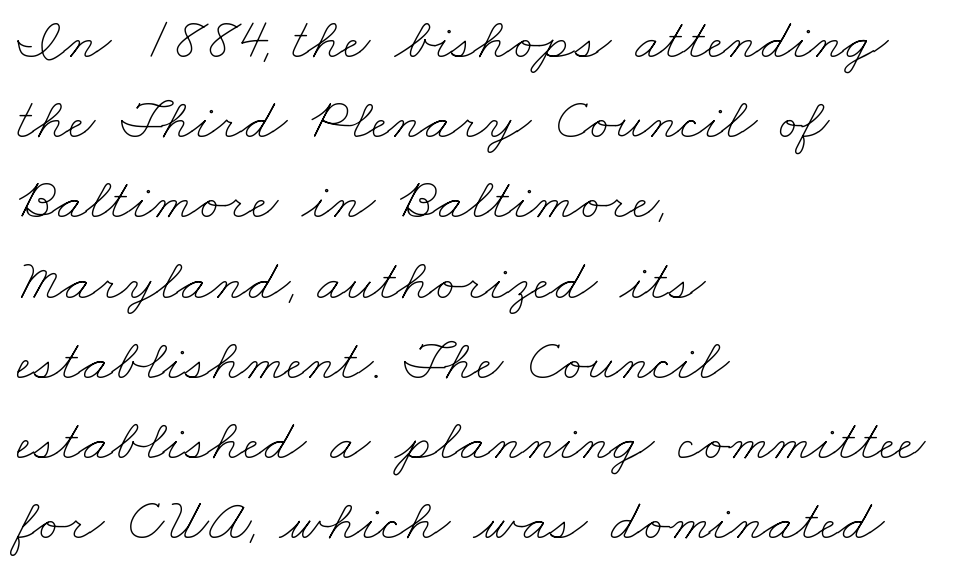
{"bold": "no", "weight": "thin", "width": "wide", "stroke_contrast": "low", "x_height": "small", "monospaced": "no", "underline": "no", "align": "left", "line_spacing": "normal", "line_spacing_ratio": 1.36, "letter_spacing": "normal", "letter_spacing_em": 0.0, "glyph_px": 59}
